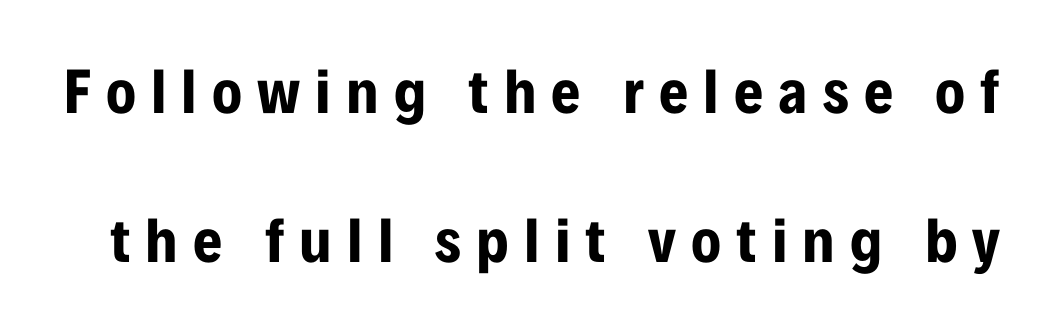
Every letter is thick-stroked: bold, no question. This rendering employs a face without finishing strokes, i.e., a sans-serif. Nobody drew a line under any word here. This rendering widens character spacing well past its baseline value. Notice how the stems are strictly vertical — no italics here. Varying glyph widths throughout — classic text-font behaviour.
